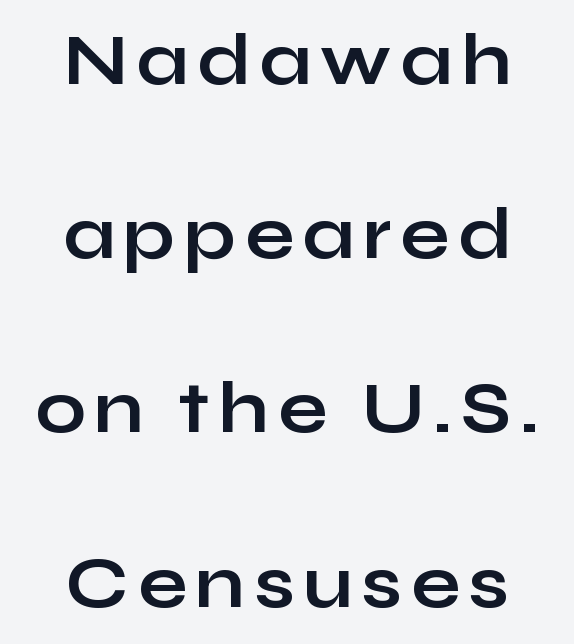
I'd describe the lettering as bold — thick and assertive. What's the leading like? Stretched, with rows far apart. Line starts and ends both wander, symmetrically. Notice how the stems are strictly vertical — no italics here.
